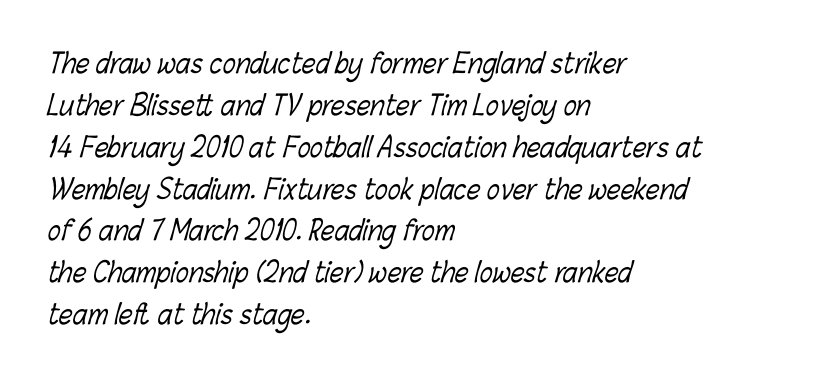
{"bold": "no", "underline": "no", "align": "left", "line_spacing": "normal", "line_spacing_ratio": 1.55, "letter_spacing": "normal", "letter_spacing_em": 0.0, "glyph_px": 27}
